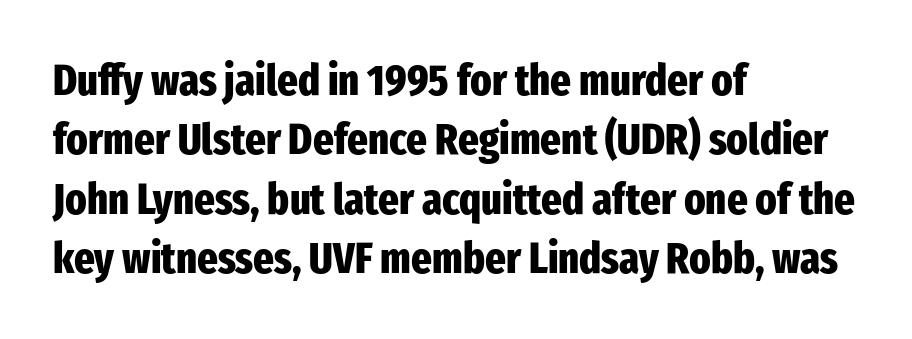
The image shows 44 px heavy, condensed sans-serif type, upright; set left-aligned, normal line spacing (1.35x), normal letter spacing, not underlined; low stroke contrast and a medium x-height.
